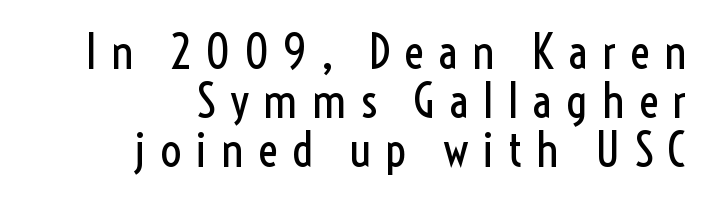
What stands out about the letter spacing? Its width — letters are far apart. Caption: face not bold, strokes unweighted. The specimen omits any rule beneath the text block's lines. Notice how the passage keeps a crisp vertical edge on the right only. The type family on display is of the sans-serif kind. The passage shown is typed in a proportional face where columns would drift.
